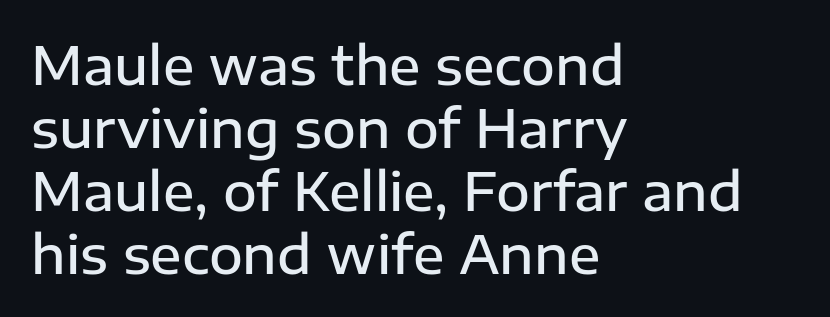
Q: Is the text bold? A: Semi-bold.
Q: Is the text italic (slanted)? A: No, it is upright.
Q: Is the typeface a serif or a sans-serif typeface? A: Sans-serif.
Q: Is the text underlined? A: No.
Q: How is the paragraph aligned? A: Left-aligned.
Q: Is the spacing between letters normal or unusually wide? A: Normal.
Q: Width (condensed, normal, or wide)? A: Normal.
Q: Stroke contrast? A: Low.
Q: x-height? A: Medium.
Q: Monospaced? A: No.
